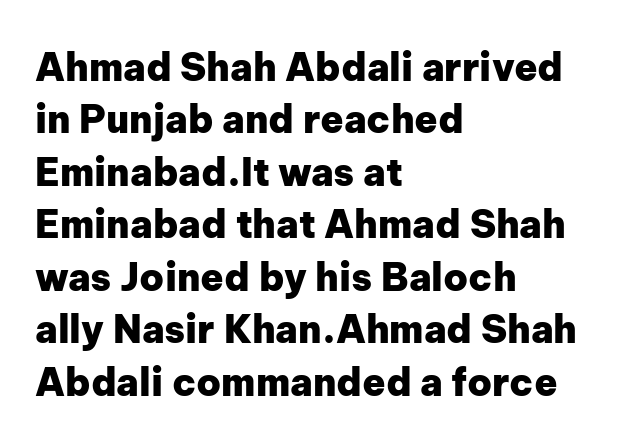
The image shows 38 px heavy sans-serif type, upright; set left-aligned, normal line spacing (1.38x), normal letter spacing, not underlined; low stroke contrast and a medium x-height.
